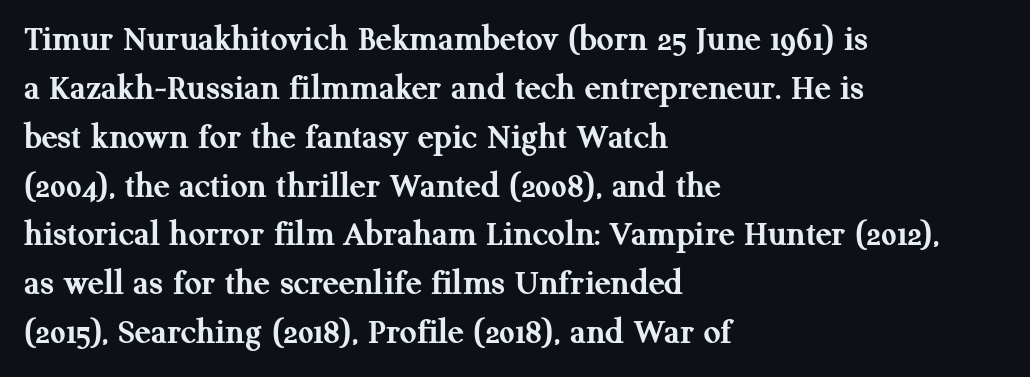
The image shows 37 px semibold serif type, upright; set left-aligned, normal line spacing (1.32x), normal letter spacing, not underlined; medium stroke contrast and a medium x-height.
